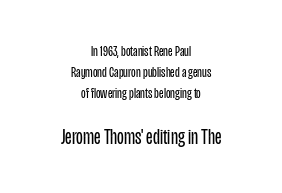
The image shows 22 px text type, upright; set centered, normal line spacing (1.41x), normal letter spacing, not underlined; the second (bottom) block is 1.47x larger.
